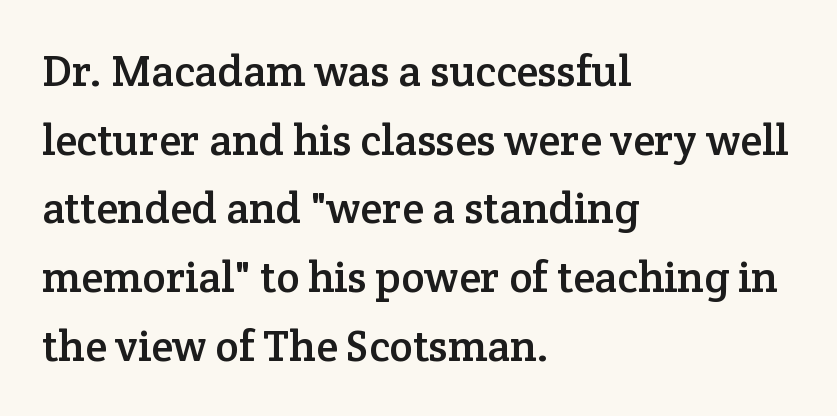
{"serif": "yes", "italic": "no", "width": "normal", "stroke_contrast": "low", "x_height": "medium", "monospaced": "no", "underline": "no", "align": "left", "line_spacing": "normal", "line_spacing_ratio": 1.56, "letter_spacing": "normal", "letter_spacing_em": 0.0, "glyph_px": 44}
